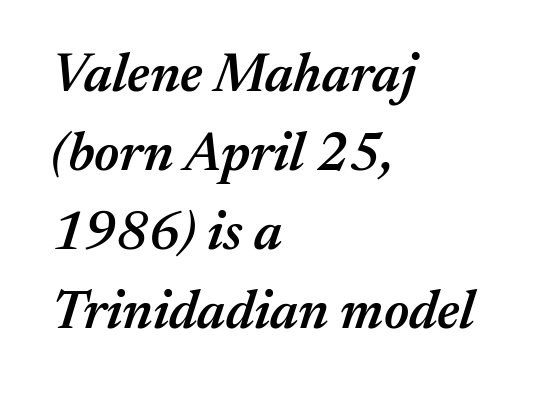
The image shows 54 px semibold type, italic (leaning right); set left-aligned, normal line spacing (1.46x), normal letter spacing, not underlined; medium stroke contrast and a medium x-height.
